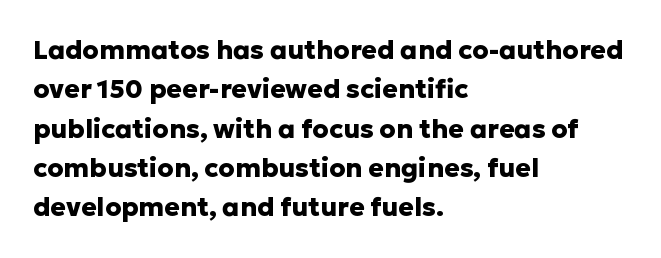
{"italic": "no", "bold": "yes", "underline": "no", "align": "left", "line_spacing": "normal", "line_spacing_ratio": 1.51, "letter_spacing": "normal", "letter_spacing_em": 0.0, "glyph_px": 26}
